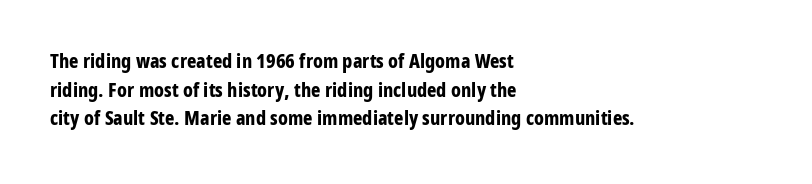
{"italic": "no", "bold": "yes", "underline": "no", "align": "left", "line_spacing": "normal", "line_spacing_ratio": 1.43, "letter_spacing": "normal", "letter_spacing_em": 0.0, "glyph_px": 20}
